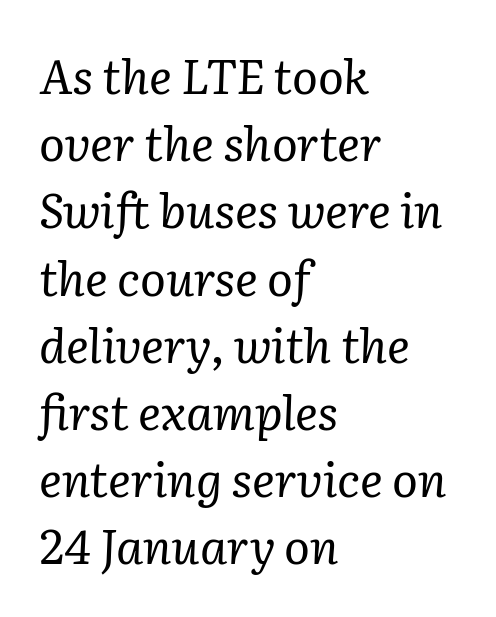
Q: Is the text bold? A: No.
Q: Is the text italic (slanted)? A: Yes, it leans right by about 2 degrees.
Q: Is the typeface a serif or a sans-serif typeface? A: Serif.
Q: Is the text underlined? A: No.
Q: How is the paragraph aligned? A: Left-aligned.
Q: Is the spacing between letters normal or unusually wide? A: Normal.
Q: Is the spacing between lines tight, normal or loose? A: Normal.
Q: Width (condensed, normal, or wide)? A: Normal.
Q: Stroke contrast? A: Low.
Q: x-height? A: Medium.
Q: Monospaced? A: No.
